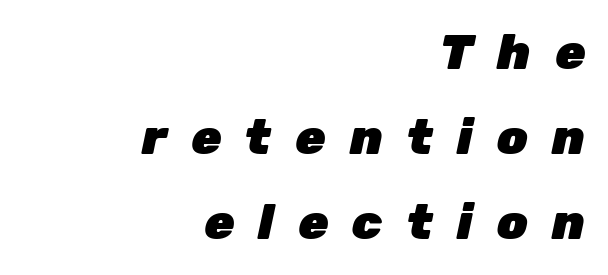
Q: Is the text bold? A: Yes.
Q: Is the text italic (slanted)? A: Yes, it leans right by about 12 degrees.
Q: Is the text underlined? A: No.
Q: How is the paragraph aligned? A: Right-aligned.
Q: Is the spacing between letters normal or unusually wide? A: Unusually wide.
Q: Width (condensed, normal, or wide)? A: Normal.
Q: Stroke contrast? A: Low.
Q: x-height? A: Medium.
Q: Monospaced? A: No.
